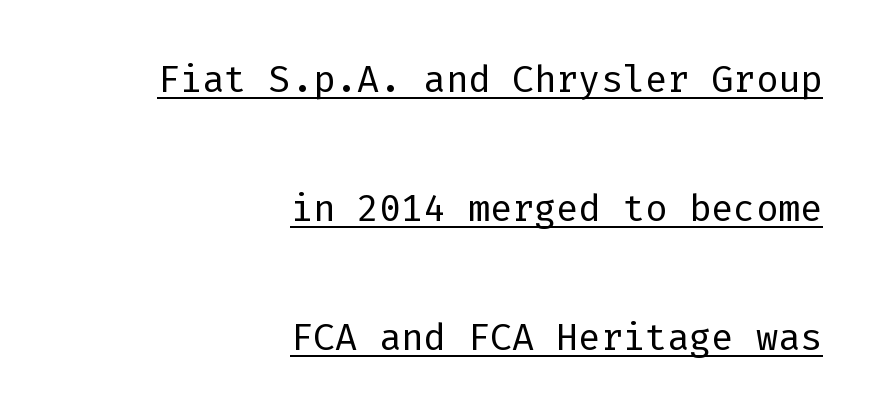
{"serif": "no", "italic": "no", "bold": "no", "weight": "light", "width": "normal", "stroke_contrast": "low", "x_height": "medium", "monospaced": "yes", "underline": "yes", "align": "right", "line_spacing": "loose", "line_spacing_ratio": 2.48, "letter_spacing": "normal", "letter_spacing_em": 0.0, "glyph_px": 52}
